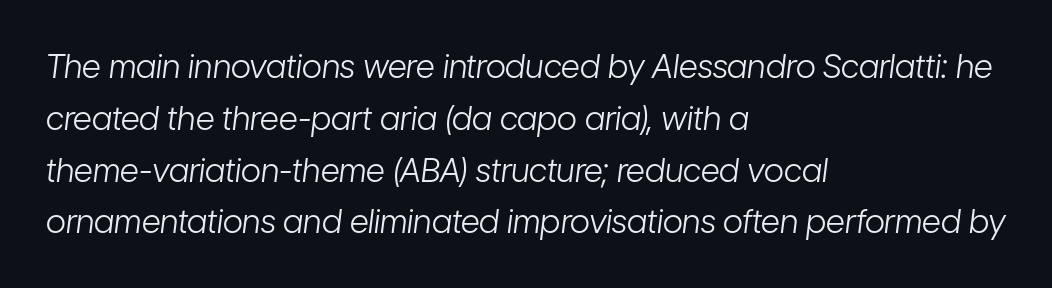
The image shows 33 px light, condensed type, italic (leaning right); set left-aligned, normal line spacing (1.57x), normal letter spacing, not underlined; low stroke contrast and a medium x-height.
